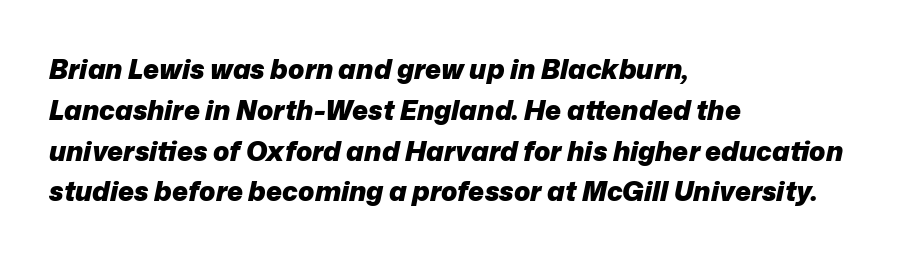
Letters rest on an invisible, unmarked baseline. Observe the lean: these are italic letterforms. Leftover space on each line is placed entirely after the last word. Whoever set this chose a conventional vertical rhythm. Between one letter and the next there's only the usual sliver of space. The passage shown is emphatically bold.
